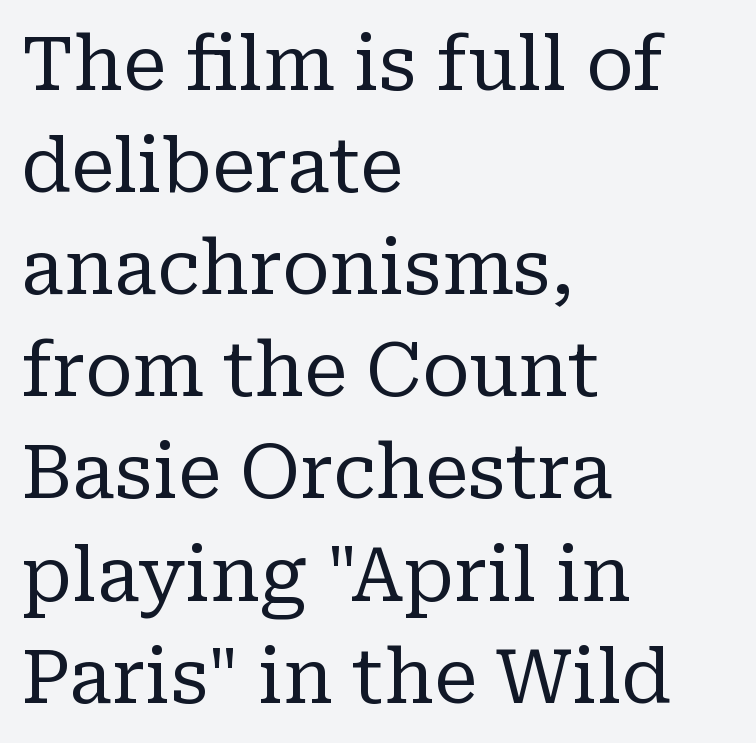
The image shows 74 px regular-weight serif type, upright; set left-aligned, normal line spacing (1.38x), normal letter spacing, not underlined; low stroke contrast and a medium x-height.
